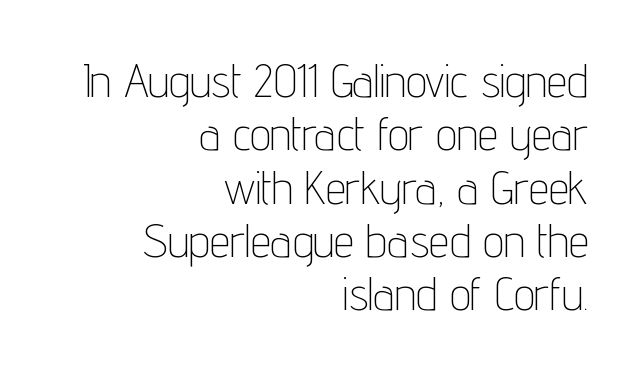
The font sits on the lighter half of the weight spectrum, regular included. Each line ends at the same right margin while the left side varies. It's the straight-up-and-down kind of type. Letters rest on an invisible, unmarked baseline.
